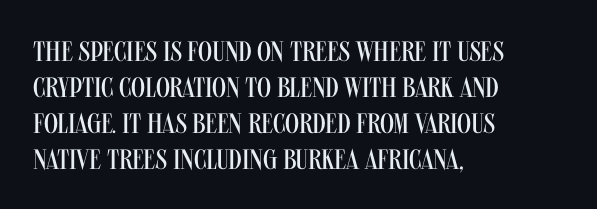
The image shows 28 px regular-weight, condensed sans-serif type, upright; set left-aligned, normal line spacing (1.29x), normal letter spacing, not underlined; medium stroke contrast and a large x-height.
